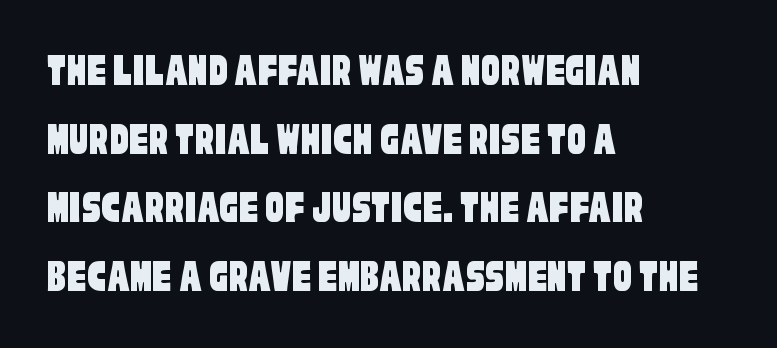
Regarding serifs, this sample does without them. The rendering uses natural spacing where letterforms have individual widths. Does the copy run flush right? No — it runs flush left. The letterforms sit shoulder to shoulder at normal distance.
